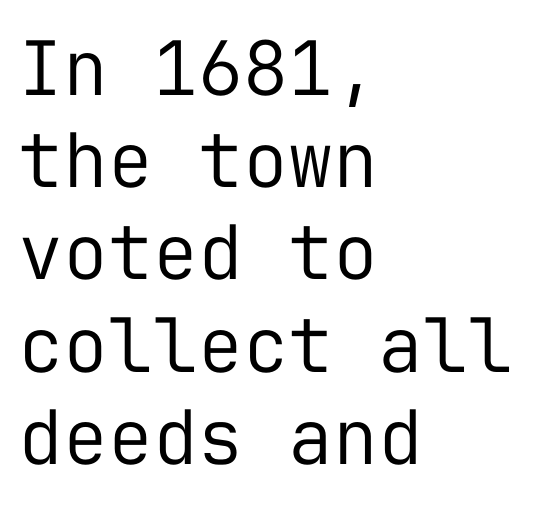
Students, note that the glyphs here touch the page at normal intervals. No chunkiness to these letters — they're not bold. The rendering anchors every line to the left-hand side. The axis of the letterforms is exactly vertical.
